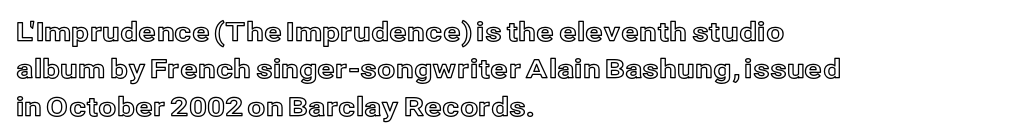
Q: Is the text italic (slanted)? A: No, it is upright.
Q: Is the text underlined? A: No.
Q: How is the paragraph aligned? A: Left-aligned.
Q: Is the spacing between letters normal or unusually wide? A: Normal.
Q: Is the spacing between lines tight, normal or loose? A: Normal.
